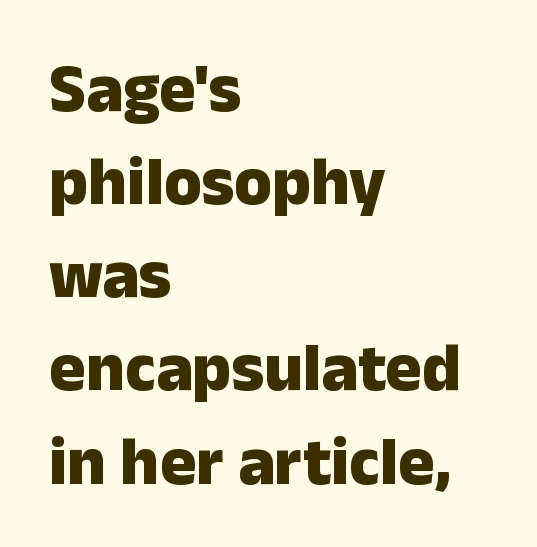
The passage shown is typed in a proportional face where columns would drift. The passage shown is emphatically bold. The typography opts for an upright posture over an oblique one. Is the block centered? No — it sits flush against the left margin.
